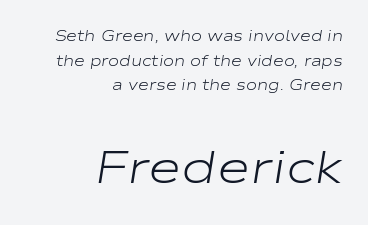
{"italic": "yes", "lean": "right", "slant_degrees": 9, "bold": "no", "weight": "light", "width": "wide", "stroke_contrast": "low", "x_height": "medium", "monospaced": "no", "underline": "no", "align": "right", "line_spacing": "normal", "line_spacing_ratio": 1.64, "letter_spacing": "normal", "letter_spacing_em": 0.0, "larger_block": "second", "size_ratio": 3.07, "glyph_px": 46}
